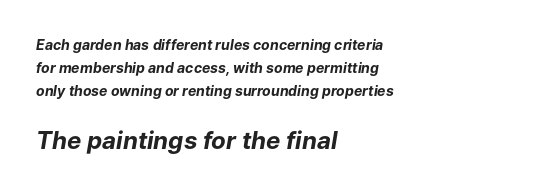
The passage shown leans; its letterforms are oblique. Quick note: underline off. Look at the stroke-to-counter ratio: heavy, a bold. The rag falls on the right side of this text block. Honestly, the row spacing looks completely unremarkable. Bigger letters appear in the bottom chunk; the top chunk is reduced.
